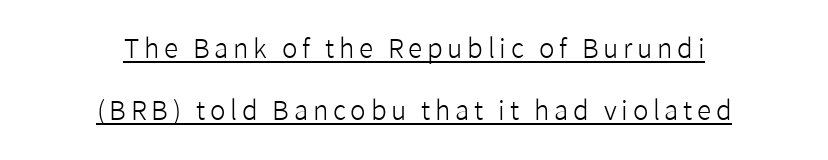
Q: Is the text bold? A: No.
Q: Is the text italic (slanted)? A: No, it is upright.
Q: Is the text underlined? A: Yes.
Q: How is the paragraph aligned? A: Centered.
Q: Is the spacing between lines tight, normal or loose? A: Loose.
